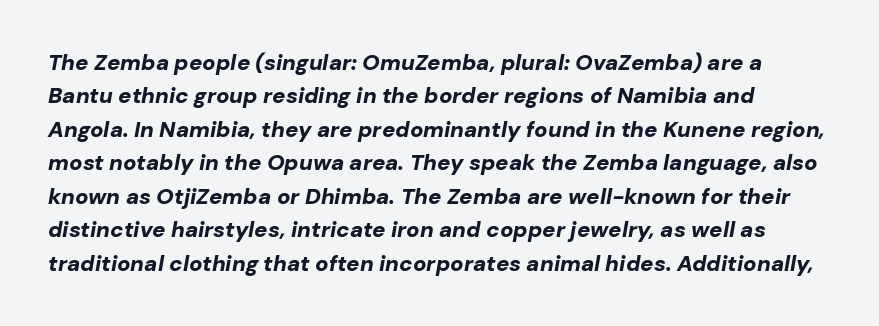
{"italic": "yes", "lean": "right", "slant_degrees": 10, "bold": "yes", "underline": "no", "line_spacing": "normal", "line_spacing_ratio": 1.52, "letter_spacing": "normal", "letter_spacing_em": 0.0, "glyph_px": 22}
